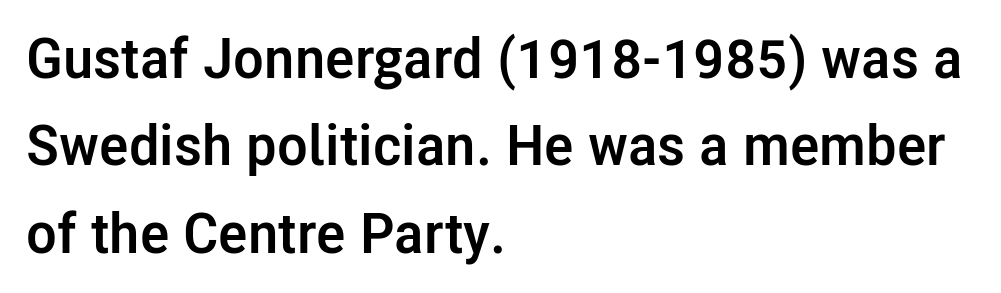
Q: Is the text bold? A: Yes.
Q: Is the text italic (slanted)? A: No, it is upright.
Q: Is the typeface a serif or a sans-serif typeface? A: Sans-serif.
Q: Is the text underlined? A: No.
Q: How is the paragraph aligned? A: Left-aligned.
Q: Is the spacing between letters normal or unusually wide? A: Normal.
Q: Is the spacing between lines tight, normal or loose? A: Normal.
Q: Width (condensed, normal, or wide)? A: Normal.
Q: Stroke contrast? A: Low.
Q: x-height? A: Medium.
Q: Monospaced? A: No.
